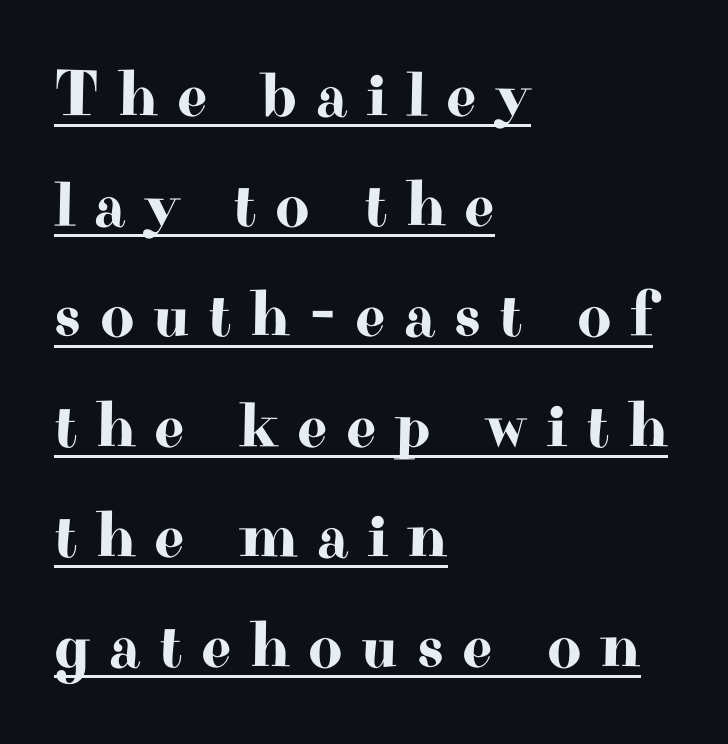
The image shows 66 px wide serif type, upright; set left-aligned, normal line spacing (1.67x), unusually wide letter spacing (+0.28 em), underlined; high stroke contrast and a small x-height.
